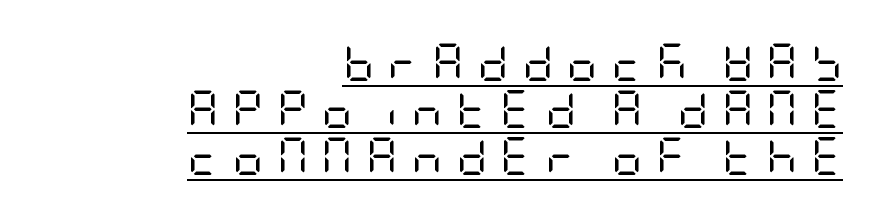
Q: Is the text bold? A: No.
Q: Is the text italic (slanted)? A: No, it is upright.
Q: Is the typeface a serif or a sans-serif typeface? A: Sans-serif.
Q: Is the text underlined? A: Yes.
Q: How is the paragraph aligned? A: Right-aligned.
Q: Is the spacing between letters normal or unusually wide? A: Unusually wide.
Q: Width (condensed, normal, or wide)? A: Condensed.
Q: Stroke contrast? A: Low.
Q: x-height? A: Large.
